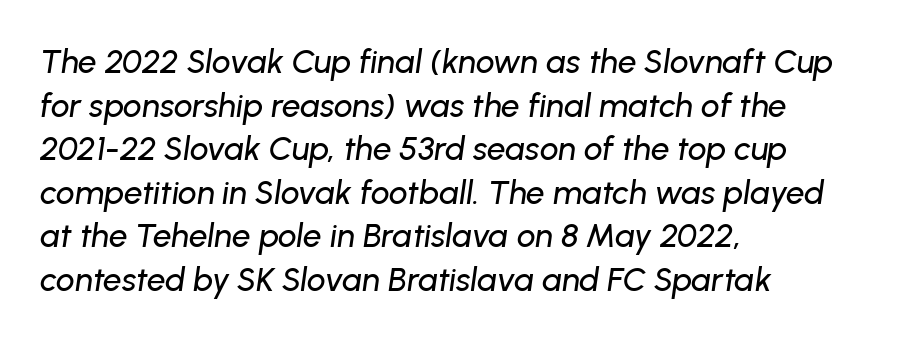
If you measured baseline to baseline, you'd find a middling distance. Only glyphs here, with clear space below each row. This rendering leaves character spacing at its baseline value. Does the lettering tilt? It does — this is italic. Leftover space on each line is placed entirely after the last word.
